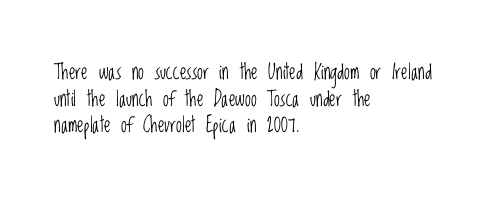
Q: Is the text bold? A: No.
Q: Is the text italic (slanted)? A: No, it is upright.
Q: Is the text underlined? A: No.
Q: How is the paragraph aligned? A: Left-aligned.
Q: Is the spacing between letters normal or unusually wide? A: Normal.
Q: Is the spacing between lines tight, normal or loose? A: Normal.
